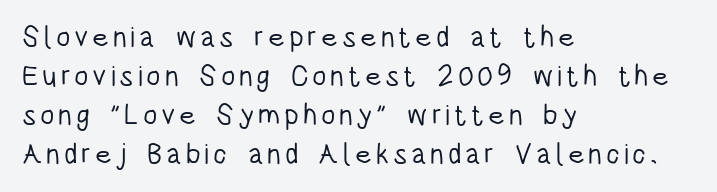
The image shows 29 px light, condensed sans-serif type, upright; set left-aligned, normal line spacing (1.35x), not underlined; low stroke contrast and a large x-height.
